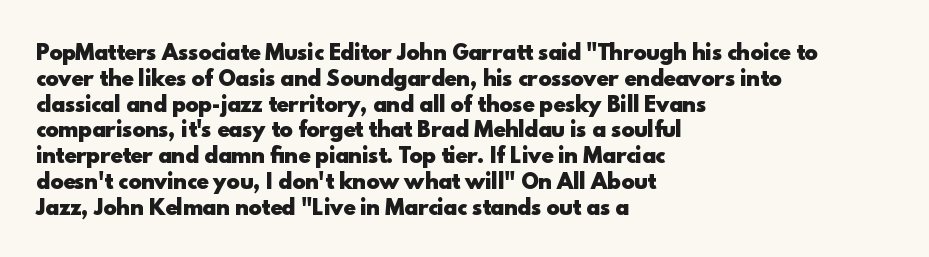
Q: Is the text bold? A: Yes.
Q: Is the text italic (slanted)? A: No, it is upright.
Q: Is the text underlined? A: No.
Q: How is the paragraph aligned? A: Left-aligned.
Q: Is the spacing between letters normal or unusually wide? A: Normal.
Q: Is the spacing between lines tight, normal or loose? A: Normal.
